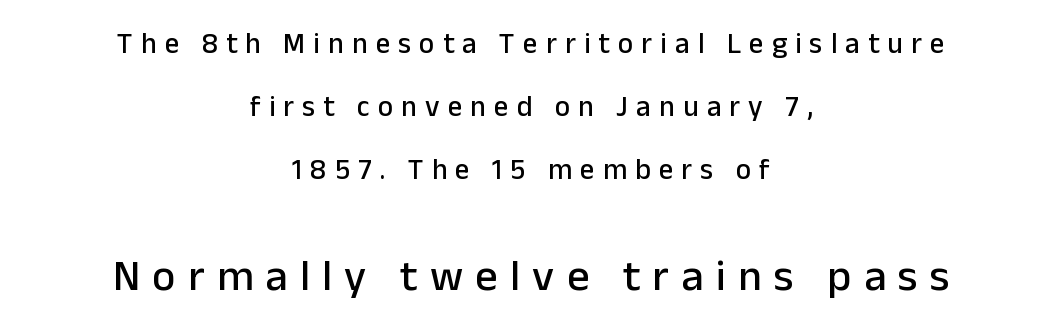
Q: Is the text italic (slanted)? A: No, it is upright.
Q: Is the typeface a serif or a sans-serif typeface? A: Sans-serif.
Q: Is the text underlined? A: No.
Q: How is the paragraph aligned? A: Centered.
Q: Is the spacing between letters normal or unusually wide? A: Unusually wide.
Q: Is the spacing between lines tight, normal or loose? A: Loose.
Q: Which block of text is set in a larger size, the first (top) or the second (bottom)? A: The second (bottom) one.
Q: Width (condensed, normal, or wide)? A: Normal.
Q: Stroke contrast? A: Low.
Q: x-height? A: Medium.
Q: Monospaced? A: No.
